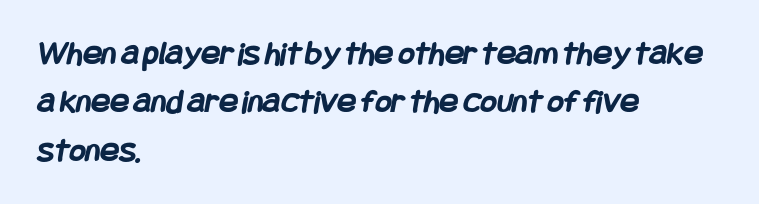
Compared with a centered layout, this one pins lines to the left instead. Unmarked baselines from the first word to the last. Is the type bold? Yes — the strokes are clearly thick and heavy. How are the letters spaced? Ordinarily, with no added tracking.
